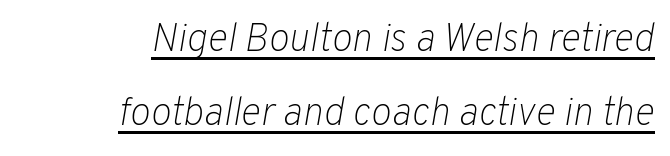
Q: Is the text bold? A: No.
Q: Is the text italic (slanted)? A: Yes, it leans right by about 10 degrees.
Q: Is the text underlined? A: Yes.
Q: How is the paragraph aligned? A: Right-aligned.
Q: Is the spacing between letters normal or unusually wide? A: Normal.
Q: Width (condensed, normal, or wide)? A: Normal.
Q: Stroke contrast? A: Low.
Q: x-height? A: Medium.
Q: Monospaced? A: No.
